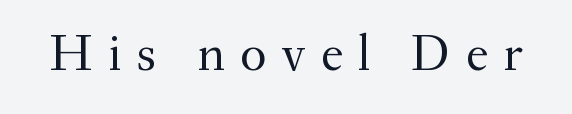
The image shows 51 px regular-weight serif type, upright; set unusually wide letter spacing (+0.3 em), not underlined; medium stroke contrast and a small x-height.
